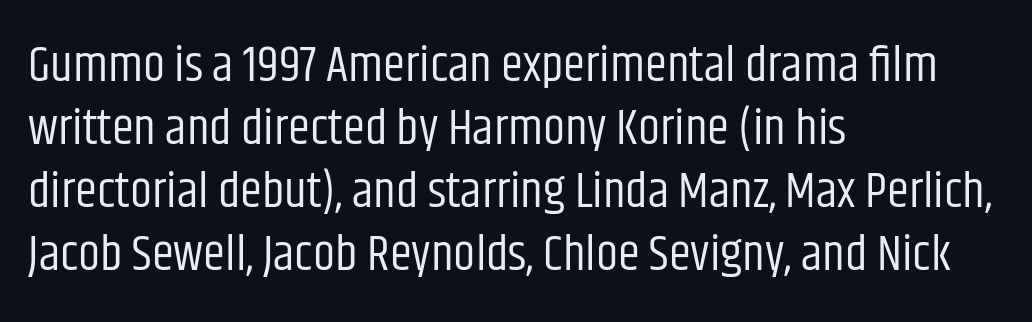
{"serif": "no", "italic": "no", "bold": "no", "weight": "regular", "width": "condensed", "stroke_contrast": "low", "x_height": "large", "monospaced": "no", "underline": "no", "align": "left", "line_spacing": "normal", "line_spacing_ratio": 1.26, "letter_spacing": "normal", "letter_spacing_em": 0.0, "glyph_px": 50}
